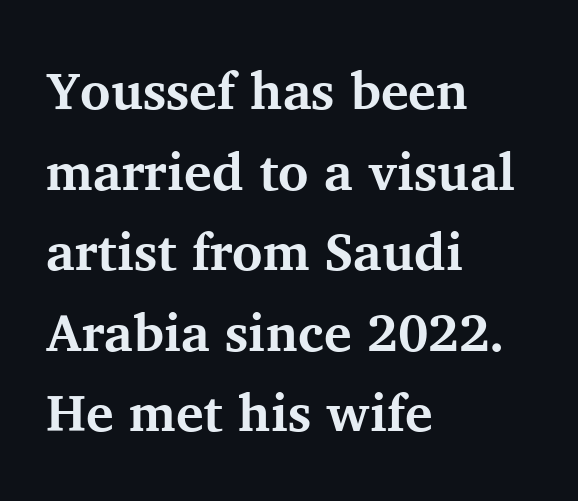
Q: Is the text bold? A: Yes.
Q: Is the text italic (slanted)? A: No, it is upright.
Q: Is the typeface a serif or a sans-serif typeface? A: Serif.
Q: Is the text underlined? A: No.
Q: How is the paragraph aligned? A: Left-aligned.
Q: Is the spacing between letters normal or unusually wide? A: Normal.
Q: Is the spacing between lines tight, normal or loose? A: Normal.
Q: Width (condensed, normal, or wide)? A: Normal.
Q: Stroke contrast? A: Medium.
Q: x-height? A: Medium.
Q: Monospaced? A: No.
